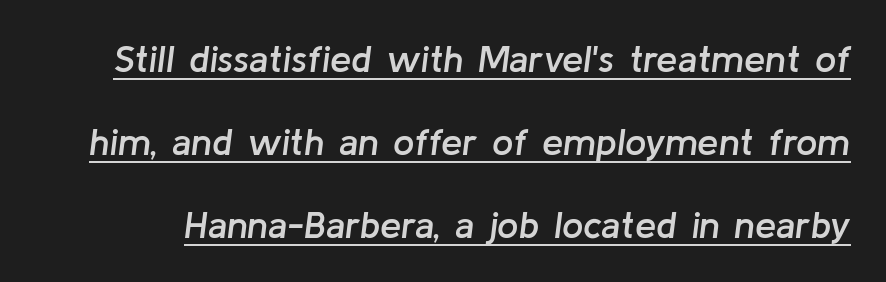
{"italic": "yes", "lean": "right", "slant_degrees": 8, "bold": "semi", "weight": "semibold", "width": "normal", "stroke_contrast": "low", "x_height": "medium", "monospaced": "no", "underline": "yes", "line_spacing": "loose", "line_spacing_ratio": 2.18, "letter_spacing": "normal", "letter_spacing_em": 0.0, "glyph_px": 38}
